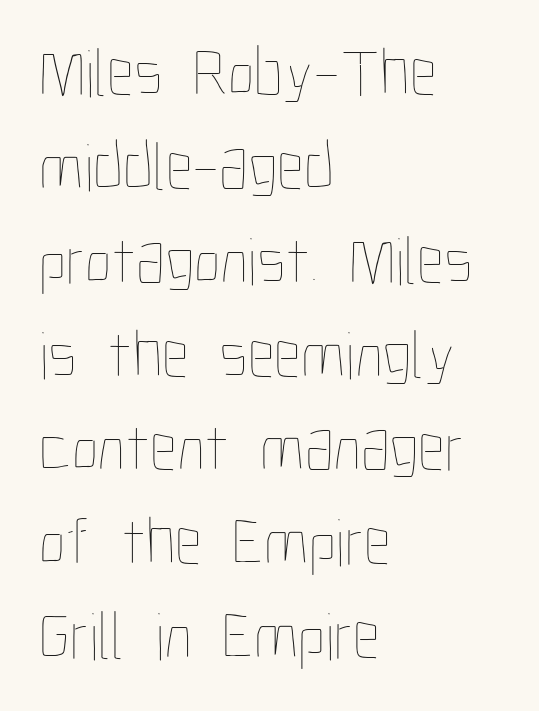
Q: Is the text bold? A: No.
Q: Is the text italic (slanted)? A: No, it is upright.
Q: Is the text underlined? A: No.
Q: How is the paragraph aligned? A: Left-aligned.
Q: Is the spacing between letters normal or unusually wide? A: Normal.
Q: Is the spacing between lines tight, normal or loose? A: Normal.
Q: Width (condensed, normal, or wide)? A: Condensed.
Q: Stroke contrast? A: Low.
Q: x-height? A: Medium.
Q: Monospaced? A: No.
